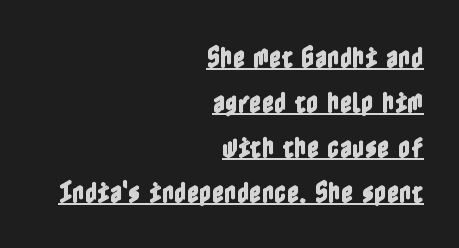
{"italic": "no", "underline": "yes", "align": "right", "line_spacing_ratio": 1.87, "letter_spacing": "normal", "letter_spacing_em": 0.0, "glyph_px": 24}
